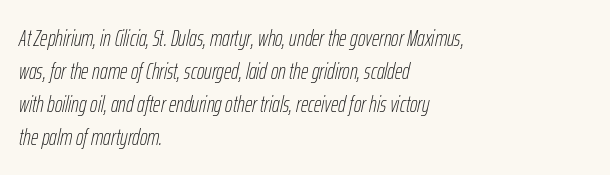
The image shows 23 px text type, italic (leaning right); set left-aligned, normal line spacing (1.43x), normal letter spacing, not underlined.
